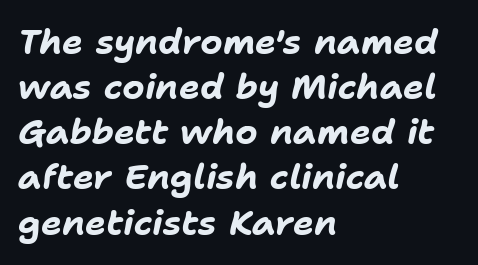
Q: Is the text bold? A: Yes.
Q: Is the text italic (slanted)? A: Yes, it leans right by about 11 degrees.
Q: Is the text underlined? A: No.
Q: How is the paragraph aligned? A: Left-aligned.
Q: Is the spacing between letters normal or unusually wide? A: Normal.
Q: Is the spacing between lines tight, normal or loose? A: Normal.
Q: Width (condensed, normal, or wide)? A: Normal.
Q: Stroke contrast? A: Low.
Q: x-height? A: Medium.
Q: Monospaced? A: No.
